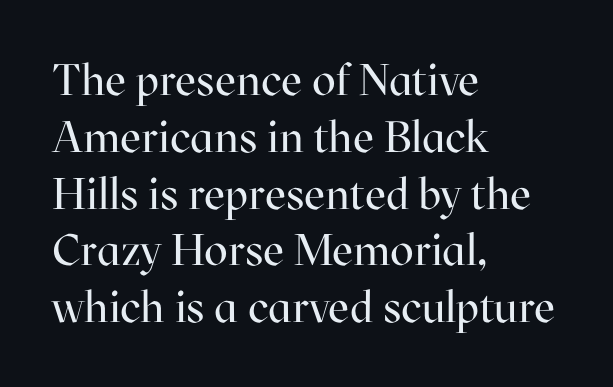
{"serif": "yes", "italic": "no", "bold": "no", "weight": "regular", "width": "normal", "stroke_contrast": "high", "x_height": "medium", "monospaced": "no", "underline": "no", "align": "left", "line_spacing": "normal", "line_spacing_ratio": 1.29, "letter_spacing": "normal", "letter_spacing_em": 0.0, "glyph_px": 44}
